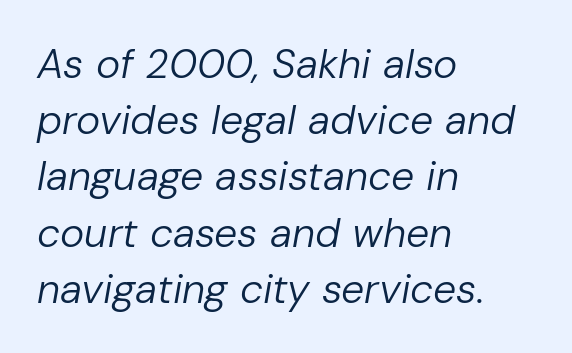
Q: Is the text bold? A: No.
Q: Is the text italic (slanted)? A: Yes, it leans right by about 10 degrees.
Q: Is the text underlined? A: No.
Q: How is the paragraph aligned? A: Left-aligned.
Q: Is the spacing between letters normal or unusually wide? A: Normal.
Q: Is the spacing between lines tight, normal or loose? A: Normal.
Q: Width (condensed, normal, or wide)? A: Normal.
Q: Stroke contrast? A: Low.
Q: x-height? A: Medium.
Q: Monospaced? A: No.
